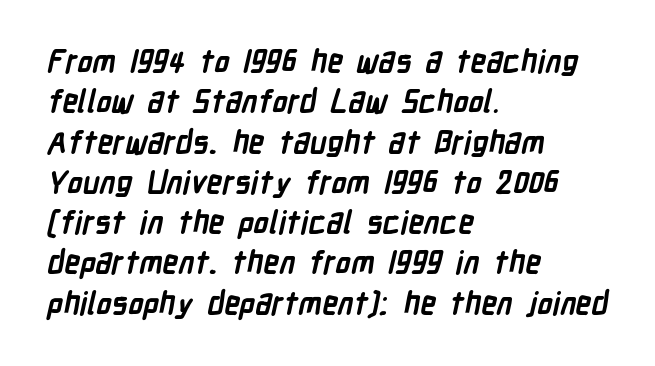
{"serif": "no", "bold": "yes", "weight": "semibold", "width": "condensed", "stroke_contrast": "low", "x_height": "medium", "monospaced": "no", "underline": "no", "align": "left", "line_spacing": "normal", "line_spacing_ratio": 1.3, "letter_spacing": "normal", "letter_spacing_em": 0.0, "glyph_px": 31}
